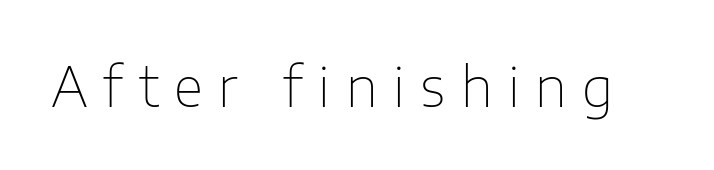
The image shows 54 px thin sans-serif type, upright; set unusually wide letter spacing (+0.29 em), not underlined; low stroke contrast and a medium x-height.
